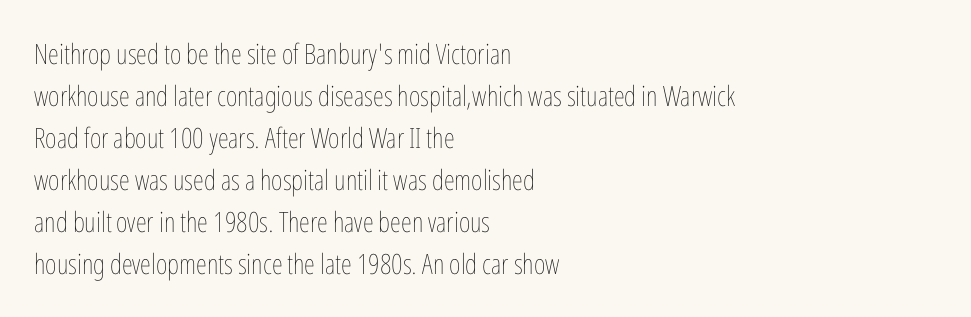
The image shows 28 px thin, condensed type, upright; set left-aligned, normal line spacing (1.5x), normal letter spacing, not underlined; low stroke contrast and a medium x-height.
